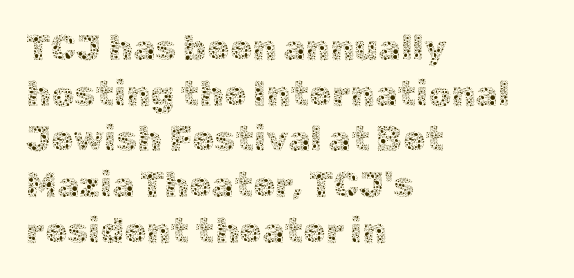
Q: Is the text bold? A: No.
Q: Is the text italic (slanted)? A: No, it is upright.
Q: Is the text underlined? A: No.
Q: How is the paragraph aligned? A: Left-aligned.
Q: Is the spacing between letters normal or unusually wide? A: Normal.
Q: Is the spacing between lines tight, normal or loose? A: Normal.
Q: Width (condensed, normal, or wide)? A: Normal.
Q: x-height? A: Medium.
Q: Monospaced? A: No.
